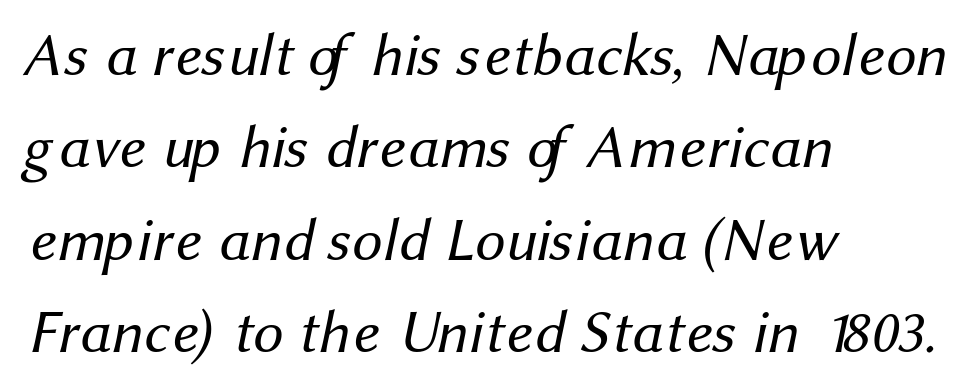
Layout note: lines flush left. Is this a heavy cut? Hardly; it is regular or lighter. The tracking reads as untouched default to a designer's eye. The baseline area is clear.
